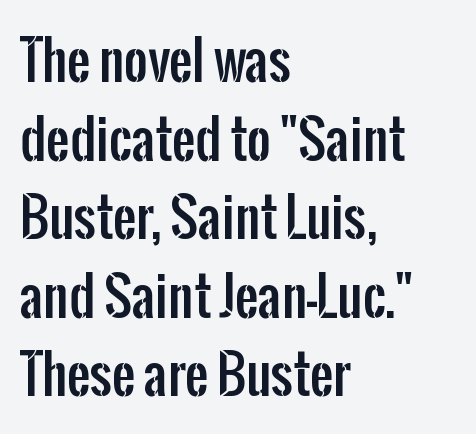
The image shows 52 px condensed sans-serif type, upright; set left-aligned, normal line spacing (1.51x), normal letter spacing, not underlined; low stroke contrast and a medium x-height.
